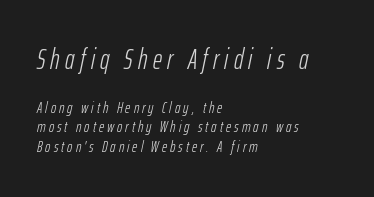
The image shows 28 px light, condensed type, italic (leaning right); set left-aligned, line spacing 1.22x, not underlined; the first (top) block is 1.75x larger; low stroke contrast and a medium x-height.
